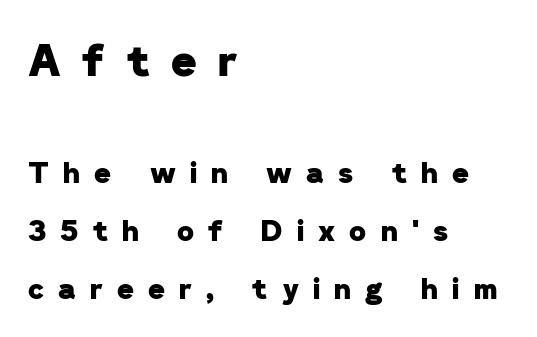
Q: Is the text bold? A: Yes.
Q: Is the typeface a serif or a sans-serif typeface? A: Sans-serif.
Q: Is the text underlined? A: No.
Q: How is the paragraph aligned? A: Left-aligned.
Q: Is the spacing between letters normal or unusually wide? A: Unusually wide.
Q: Is the spacing between lines tight, normal or loose? A: Loose.
Q: Which block of text is set in a larger size, the first (top) or the second (bottom)? A: The first (top) one.
Q: Width (condensed, normal, or wide)? A: Normal.
Q: Stroke contrast? A: Low.
Q: x-height? A: Medium.
Q: Monospaced? A: No.
